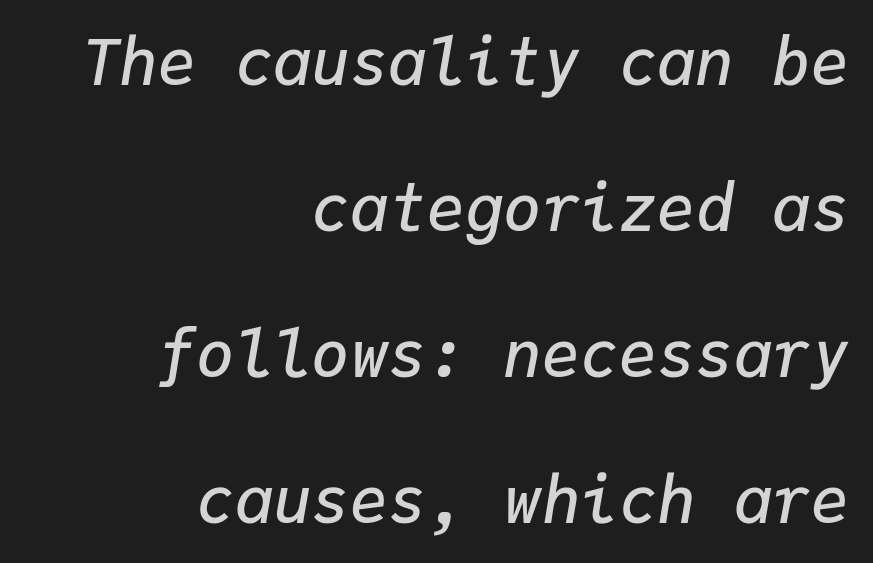
Think of a typewriter: that constant character pitch is what you see here. The passage shown leans; its letterforms are oblique. Which margin do the lines hug? The right one — the left edge is uneven. Words appear dense and cohesive because spacing is normal. Students, this is semibold: more ink than regular, less than bold. In terms of leading, this rendering errs on the spacious side.
